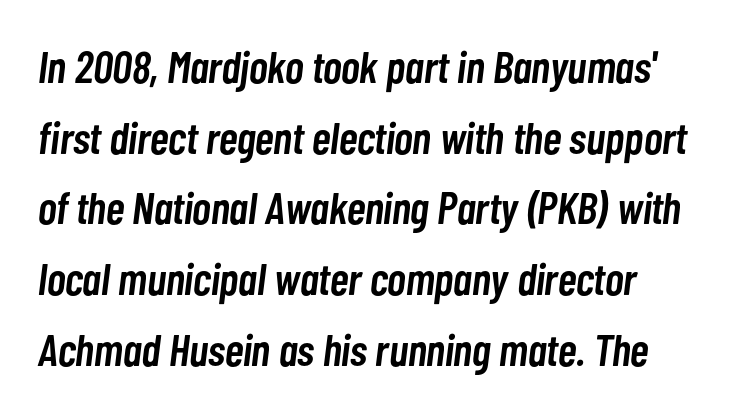
A typesetter would call this zero additional tracking. Unmarked baselines from the first word to the last. On the weight axis this lands at semibold, roughly 600. Yep, that's italic — everything's leaning. Each new line begins a customary step beneath the previous one. These lines stack with their left ends in a neat column.
